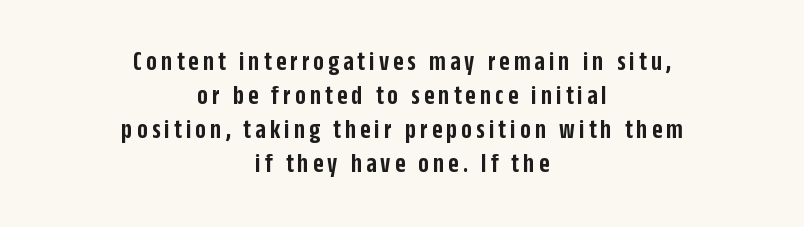
The image shows 28 px semibold, condensed sans-serif type, upright; set centered, line spacing 1.22x, not underlined; low stroke contrast and a large x-height.
